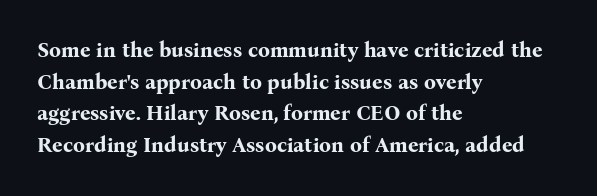
{"italic": "no", "bold": "yes", "underline": "no", "align": "left", "line_spacing": "normal", "line_spacing_ratio": 1.51, "letter_spacing": "normal", "letter_spacing_em": 0.0, "glyph_px": 21}
